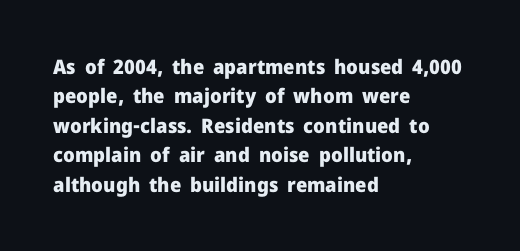
Emphasis by weight is at full strength: bold. The glyphs are unaccompanied by any horizontal stroke below them. Nothing unusual about the tracking: characters are spaced as the font intends. Do the letters lean? They stand straight. Every row of glyphs begins at an identical x-position on the left.
